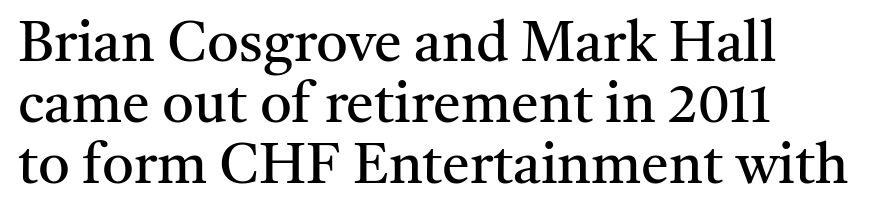
{"serif": "yes", "italic": "no", "bold": "no", "weight": "regular", "width": "normal", "stroke_contrast": "medium", "x_height": "medium", "monospaced": "no", "underline": "no", "align": "left", "line_spacing": "tight", "line_spacing_ratio": 1.09, "letter_spacing": "normal", "letter_spacing_em": 0.0, "glyph_px": 56}
